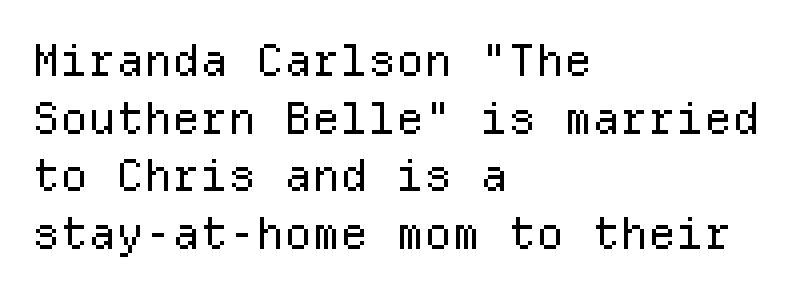
{"serif": "no", "italic": "no", "bold": "no", "weight": "regular", "width": "normal", "stroke_contrast": "low", "x_height": "medium", "monospaced": "yes", "underline": "no", "align": "left", "line_spacing": "normal", "line_spacing_ratio": 1.31, "letter_spacing": "normal", "letter_spacing_em": 0.0, "glyph_px": 44}
